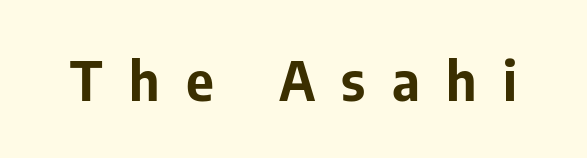
{"serif": "no", "italic": "no", "bold": "yes", "weight": "bold", "width": "normal", "stroke_contrast": "low", "x_height": "medium", "monospaced": "no", "underline": "no", "letter_spacing": "wide", "letter_spacing_em": 0.49, "glyph_px": 54}
